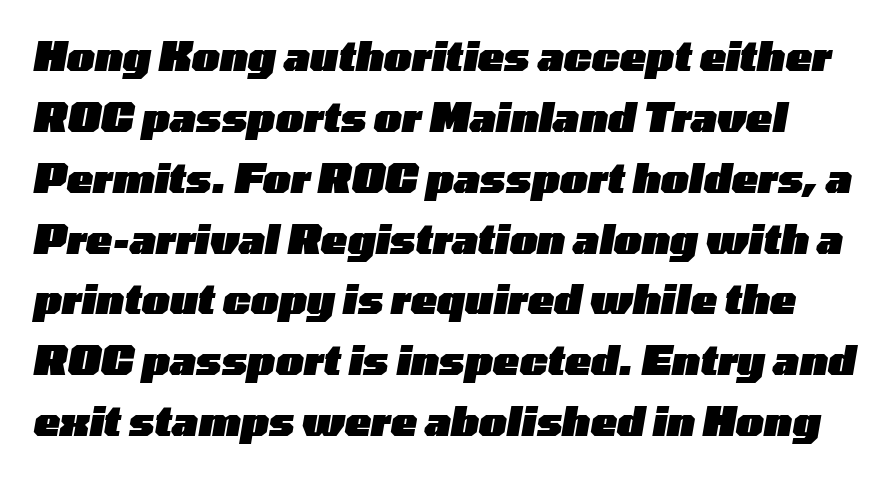
Q: Is the text bold? A: Yes.
Q: Is the text italic (slanted)? A: Yes, it leans right by about 10 degrees.
Q: Is the text underlined? A: No.
Q: Is the spacing between letters normal or unusually wide? A: Normal.
Q: Is the spacing between lines tight, normal or loose? A: Normal.
Q: Width (condensed, normal, or wide)? A: Wide.
Q: Stroke contrast? A: Low.
Q: x-height? A: Medium.
Q: Monospaced? A: No.
